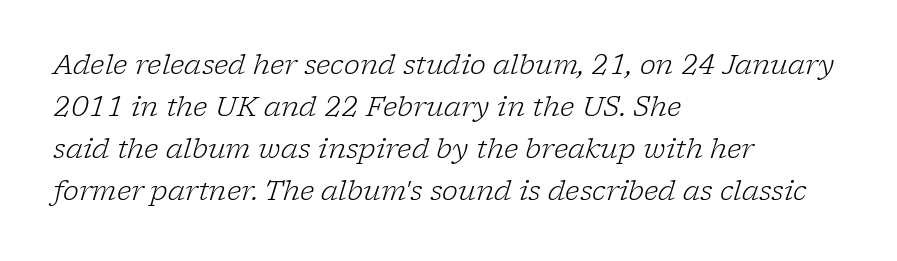
Q: Is the text bold? A: No.
Q: Is the text italic (slanted)? A: Yes, it leans right by about 17 degrees.
Q: Is the text underlined? A: No.
Q: How is the paragraph aligned? A: Left-aligned.
Q: Is the spacing between letters normal or unusually wide? A: Normal.
Q: Is the spacing between lines tight, normal or loose? A: Normal.
